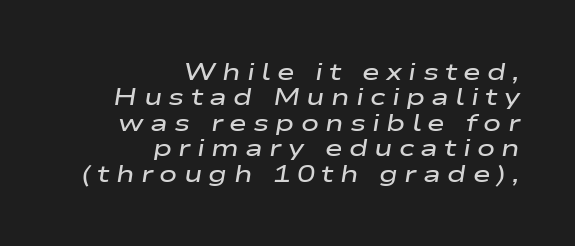
The image shows 24 px text type, italic (leaning right); set right-aligned, tight line spacing (1.06x), unusually wide letter spacing (+0.26 em), not underlined.
